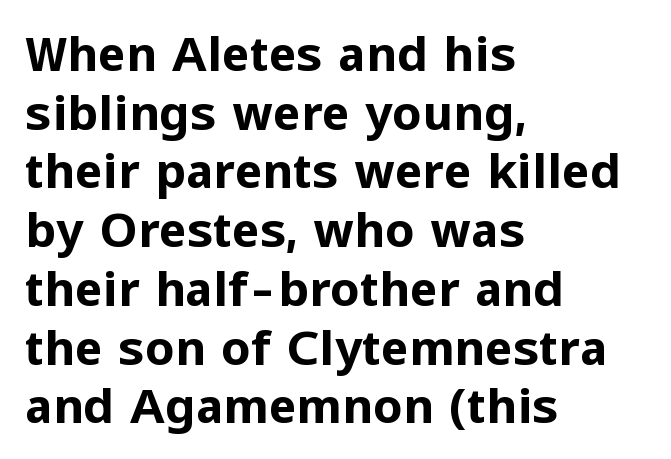
The image shows 47 px bold sans-serif type, upright; set left-aligned, normal line spacing (1.25x), normal letter spacing, not underlined; low stroke contrast and a medium x-height.
